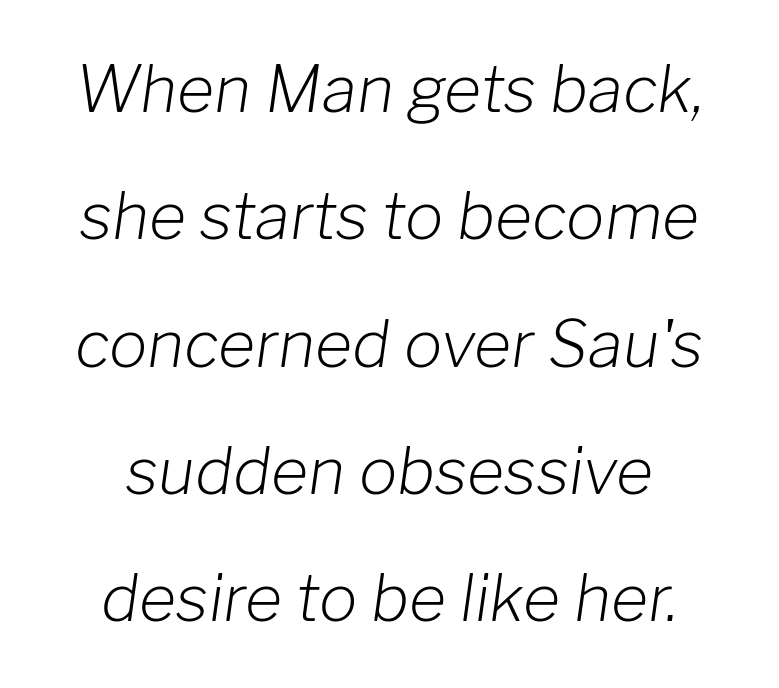
The image shows 64 px light type, italic (leaning right); set centered, loose line spacing (1.99x), normal letter spacing, not underlined; low stroke contrast and a medium x-height.
